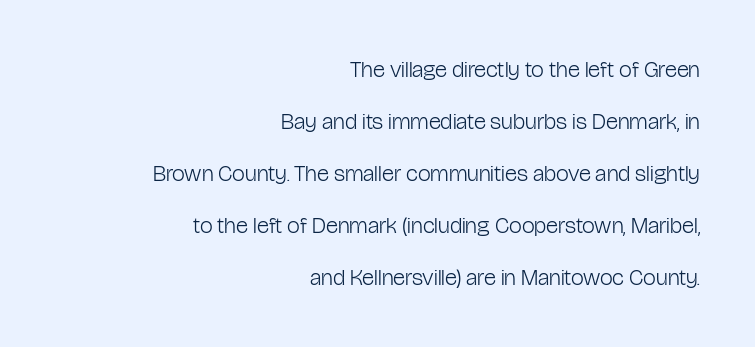
Q: Is the text bold? A: No.
Q: Is the text italic (slanted)? A: No, it is upright.
Q: Is the text underlined? A: No.
Q: How is the paragraph aligned? A: Right-aligned.
Q: Is the spacing between letters normal or unusually wide? A: Normal.
Q: Is the spacing between lines tight, normal or loose? A: Loose.
